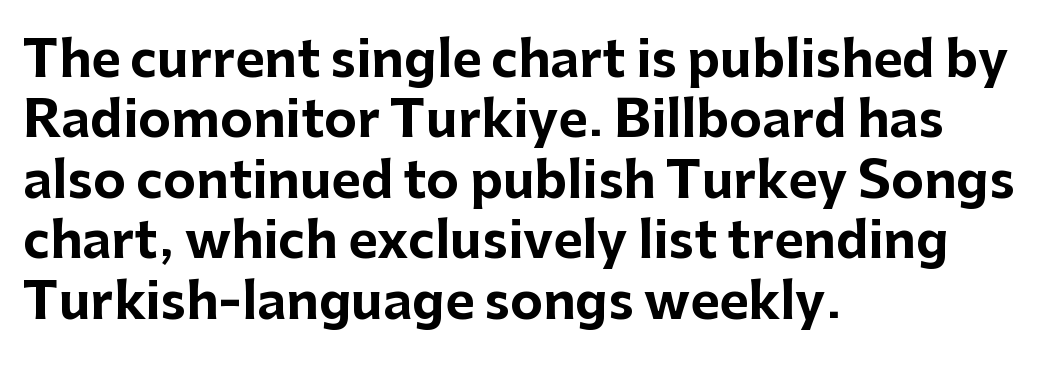
Q: Is the text bold? A: Yes.
Q: Is the text italic (slanted)? A: No, it is upright.
Q: Is the typeface a serif or a sans-serif typeface? A: Sans-serif.
Q: Is the text underlined? A: No.
Q: How is the paragraph aligned? A: Left-aligned.
Q: Is the spacing between letters normal or unusually wide? A: Normal.
Q: Width (condensed, normal, or wide)? A: Normal.
Q: Stroke contrast? A: Low.
Q: x-height? A: Medium.
Q: Monospaced? A: No.
